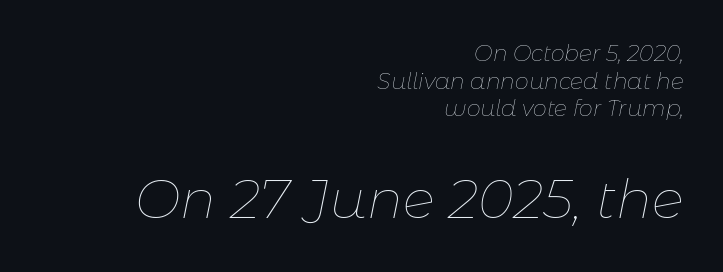
Q: Is the text bold? A: No.
Q: Is the text italic (slanted)? A: Yes, it leans right by about 11 degrees.
Q: Is the text underlined? A: No.
Q: How is the paragraph aligned? A: Right-aligned.
Q: Is the spacing between letters normal or unusually wide? A: Normal.
Q: Is the spacing between lines tight, normal or loose? A: Normal.
Q: Which block of text is set in a larger size, the first (top) or the second (bottom)? A: The second (bottom) one.
Q: Width (condensed, normal, or wide)? A: Normal.
Q: Stroke contrast? A: Low.
Q: x-height? A: Medium.
Q: Monospaced? A: No.
